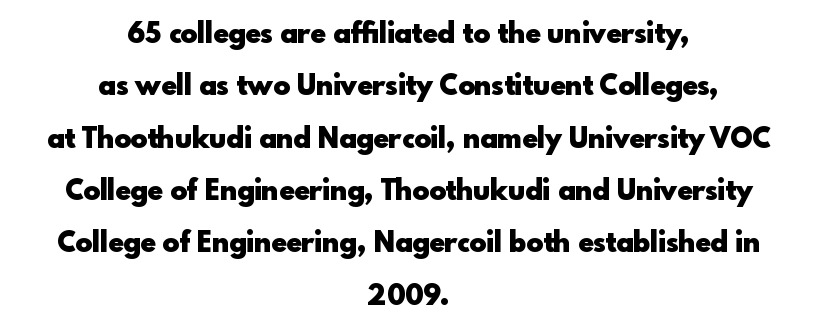
{"serif": "no", "italic": "no", "bold": "yes", "weight": "heavy", "width": "normal", "x_height": "small", "monospaced": "no", "underline": "no", "align": "center", "line_spacing_ratio": 1.87, "letter_spacing": "normal", "letter_spacing_em": 0.0, "glyph_px": 28}
